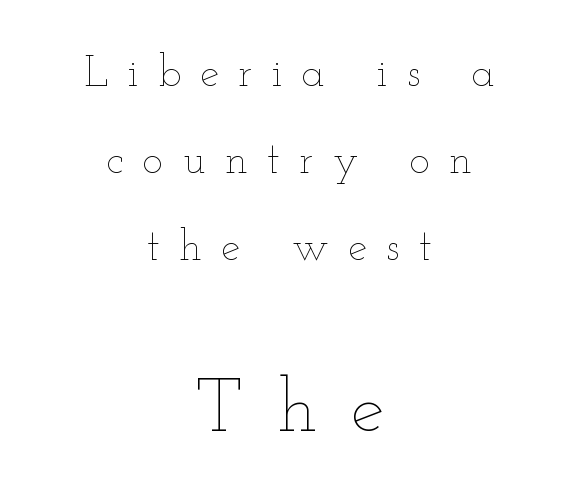
Rendered with straight, roman letterforms. Beneath every word, the page is bare. Bigger letters appear in the bottom chunk; the top chunk is reduced. Stem width sits at or under what a default text font uses. Caption: expanded tracking, letters set apart.
